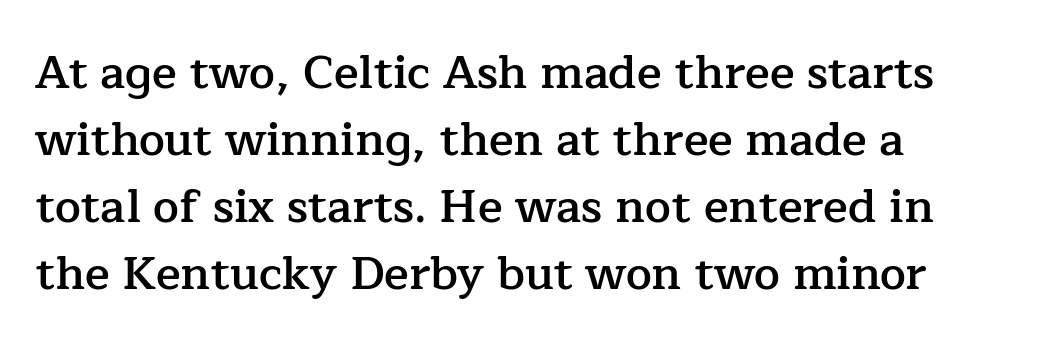
Q: Is the text bold? A: Semi-bold.
Q: Is the text italic (slanted)? A: No, it is upright.
Q: Is the typeface a serif or a sans-serif typeface? A: Serif.
Q: Is the text underlined? A: No.
Q: How is the paragraph aligned? A: Left-aligned.
Q: Is the spacing between letters normal or unusually wide? A: Normal.
Q: Is the spacing between lines tight, normal or loose? A: Normal.
Q: Width (condensed, normal, or wide)? A: Normal.
Q: Stroke contrast? A: Low.
Q: x-height? A: Medium.
Q: Monospaced? A: No.
